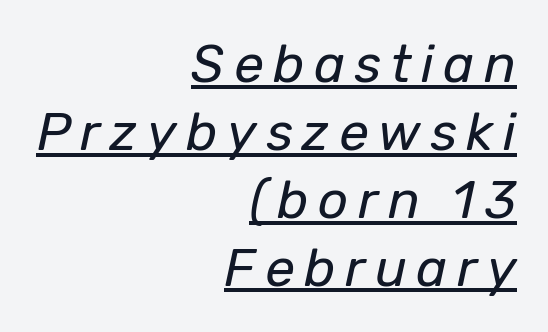
Q: Is the text bold? A: No.
Q: Is the text italic (slanted)? A: Yes, it leans right by about 12 degrees.
Q: Is the text underlined? A: Yes.
Q: How is the paragraph aligned? A: Right-aligned.
Q: Is the spacing between lines tight, normal or loose? A: Normal.
Q: Width (condensed, normal, or wide)? A: Normal.
Q: Stroke contrast? A: Low.
Q: x-height? A: Medium.
Q: Monospaced? A: No.
